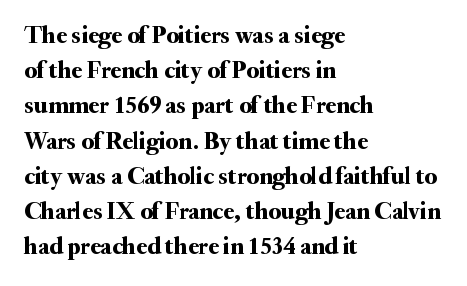
Q: Is the text italic (slanted)? A: No, it is upright.
Q: Is the text underlined? A: No.
Q: How is the paragraph aligned? A: Left-aligned.
Q: Is the spacing between letters normal or unusually wide? A: Normal.
Q: Is the spacing between lines tight, normal or loose? A: Normal.
